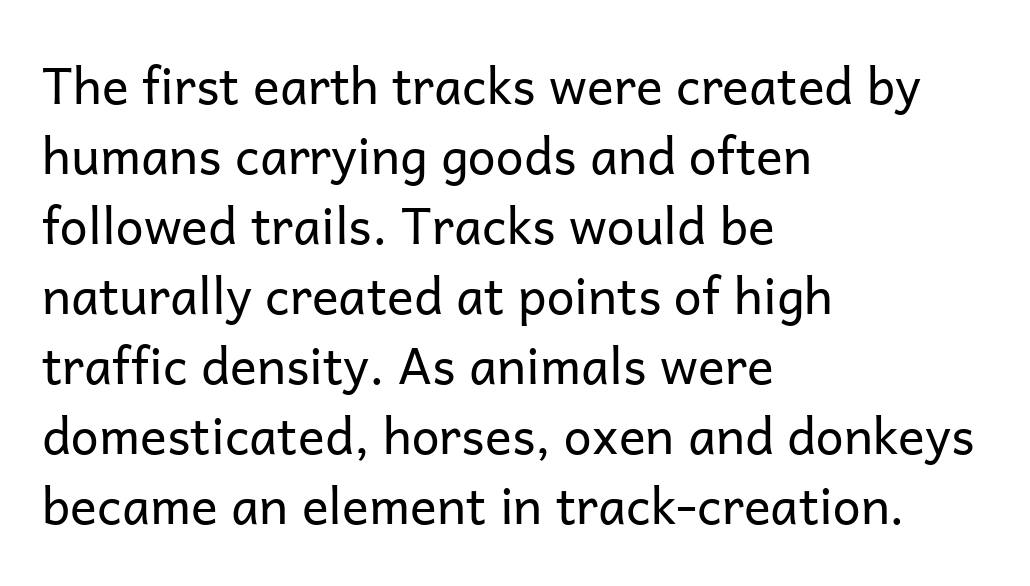
Serifs: no, the terminals of the letterforms are clean. Check the space under the baseline: it is left empty. Unbolded letterforms with no extra heft. Students, observe: this is what conventionally led text looks like. These lines are rendered in a variable-pitch font. A typesetter would call this zero additional tracking.
